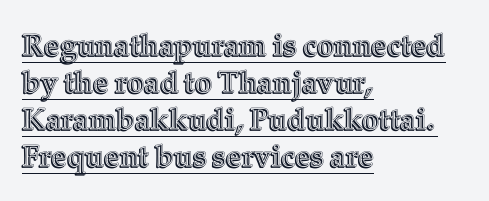
{"italic": "no", "width": "normal", "x_height": "medium", "monospaced": "no", "underline": "yes", "align": "left", "line_spacing_ratio": 1.23, "letter_spacing": "normal", "letter_spacing_em": 0.0, "glyph_px": 30}
